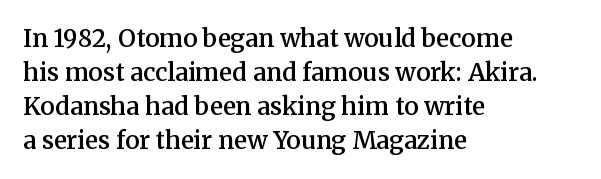
The image shows 24 px text type, upright; set left-aligned, normal line spacing (1.41x), normal letter spacing, not underlined.
